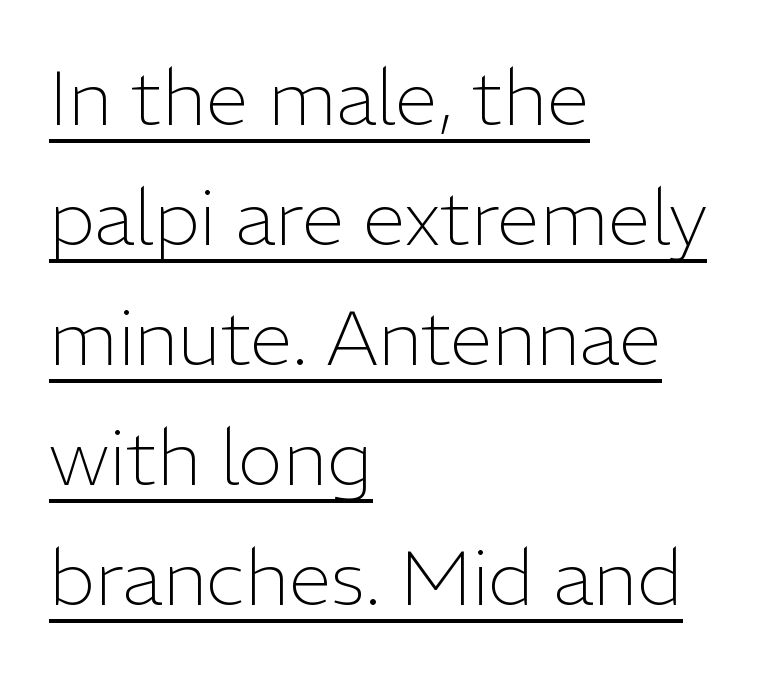
The image shows 77 px light sans-serif type, upright; set left-aligned, normal line spacing (1.56x), normal letter spacing, underlined; low stroke contrast and a medium x-height.
